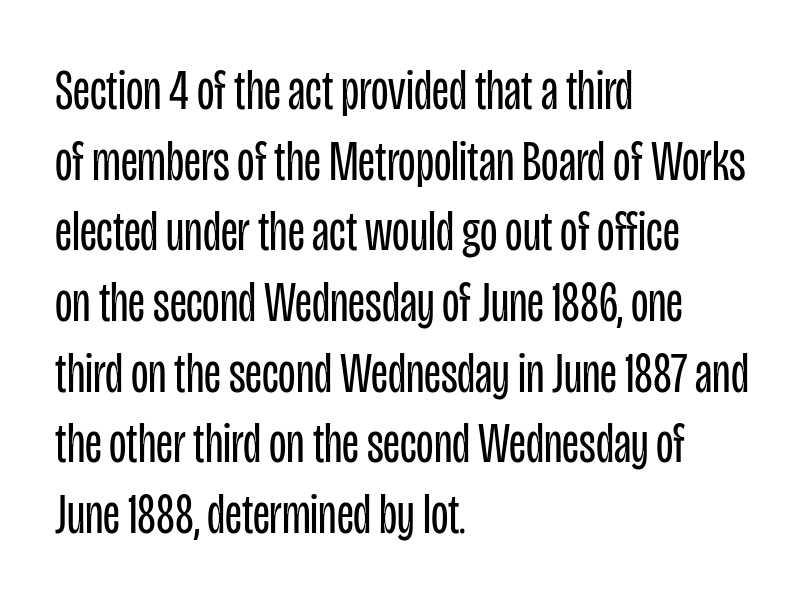
Ascenders rise straight up at ninety degrees. Nobody drew a line under any word here. Each word holds together tightly as a unit, with standard inter-letter gaps. Does the copy run flush right? No — it runs flush left. This sample has the flowing, uneven cadence of proportional lettering. Bold? No — there's no thickening of the strokes.
